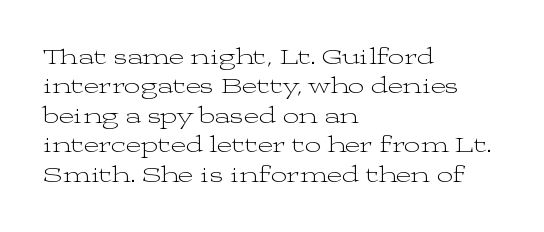
Q: Is the text bold? A: No.
Q: Is the text italic (slanted)? A: No, it is upright.
Q: Is the text underlined? A: No.
Q: How is the paragraph aligned? A: Left-aligned.
Q: Is the spacing between letters normal or unusually wide? A: Normal.
Q: Is the spacing between lines tight, normal or loose? A: Normal.
